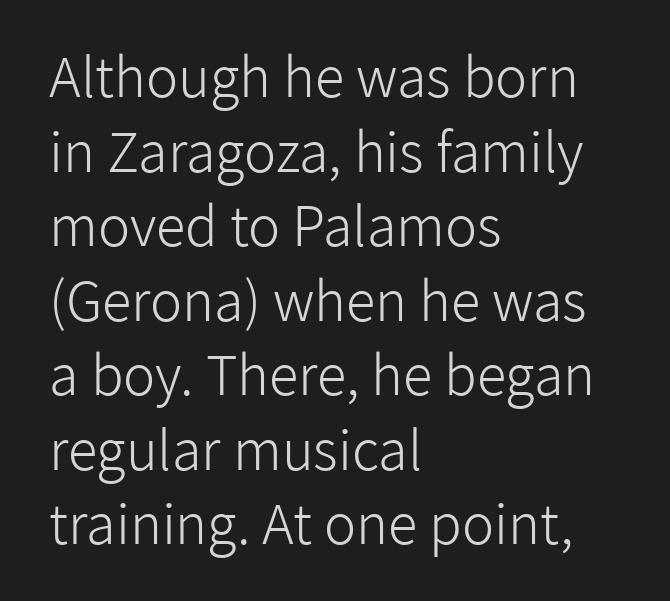
{"serif": "no", "italic": "no", "bold": "no", "weight": "light", "width": "normal", "stroke_contrast": "low", "x_height": "medium", "monospaced": "no", "underline": "no", "align": "left", "line_spacing": "normal", "line_spacing_ratio": 1.38, "letter_spacing": "normal", "letter_spacing_em": 0.0, "glyph_px": 54}
